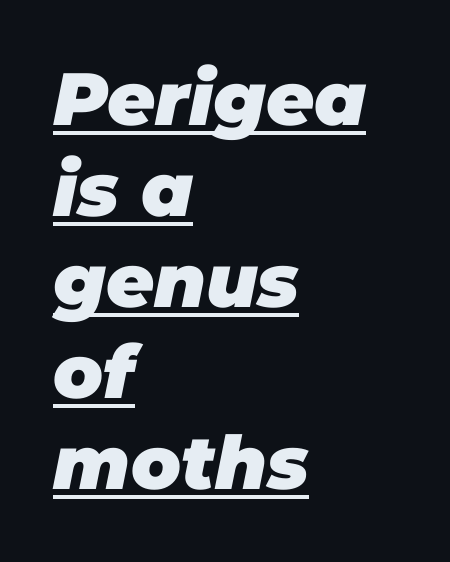
Does a line run under the words? Yes, clearly. The specimen reads as italic at a glance. Caption: standard tracking, unaltered. Layout note: lines flush left.
